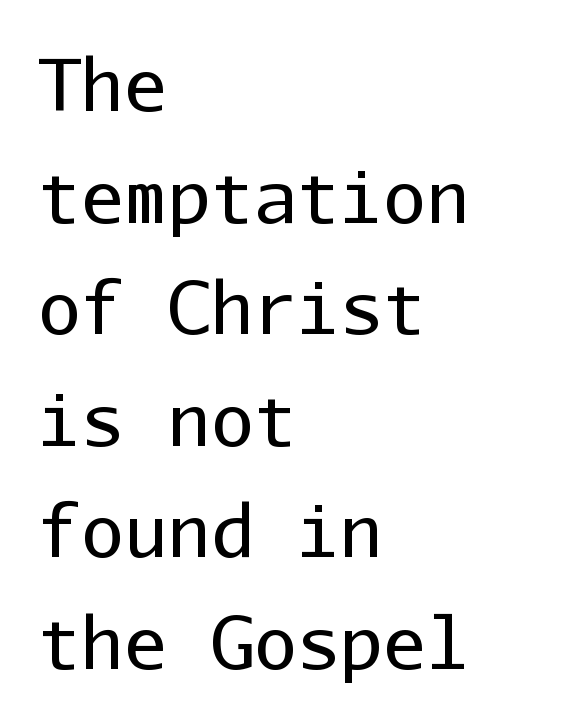
Tracking here is standard; glyphs follow each other at the usual distance. Visually the block forms a straight wall on the left and a jagged coastline on the right. Stems and bowls with no extra thickness — not bold. Italic: no, the glyphs are upright roman. Monospaced: the letters line up in strict vertical columns.
